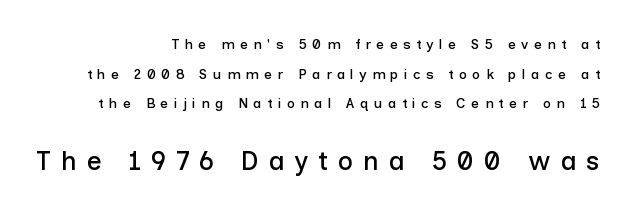
The image shows 26 px text type, upright; set right-aligned, loose line spacing (2.12x), unusually wide letter spacing (+0.38 em), not underlined; the second (bottom) block is 1.86x larger.
